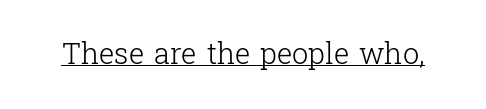
The image shows 29 px light serif type, upright; set normal letter spacing, underlined; low stroke contrast and a medium x-height.
